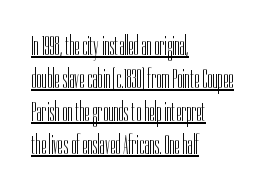
If you drew a line through each stem, it would be perfectly vertical. Spacing between characters is what you'd get straight out of the box. This reads as an unemphasized weight, regular at the heaviest. The paragraph shown leans on its left margin. The glyphs are accompanied by a horizontal stroke just below them.
